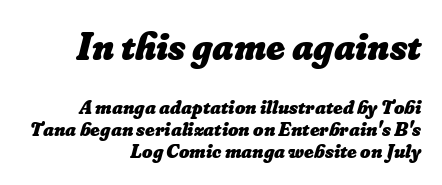
Reading down the block, your eye finds every line finishing at a fixed right position. Heavy, bold letterforms. The passage shown is typed in a proportional face where columns would drift. Beneath every word, the page is bare. Which chunk is bigger? The first one — the top block dwarfs the bottom.
